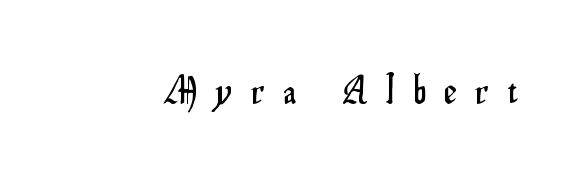
Q: Is the text italic (slanted)? A: No, it is upright.
Q: Is the typeface a serif or a sans-serif typeface? A: Sans-serif.
Q: Is the text underlined? A: No.
Q: Is the spacing between letters normal or unusually wide? A: Unusually wide.
Q: Width (condensed, normal, or wide)? A: Condensed.
Q: Stroke contrast? A: Low.
Q: x-height? A: Small.
Q: Monospaced? A: No.
